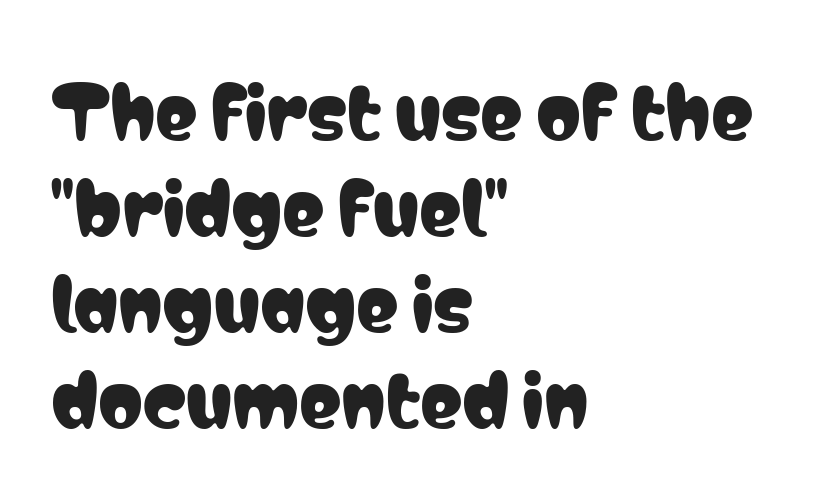
Q: Is the text italic (slanted)? A: No, it is upright.
Q: Is the typeface a serif or a sans-serif typeface? A: Sans-serif.
Q: Is the text underlined? A: No.
Q: How is the paragraph aligned? A: Left-aligned.
Q: Is the spacing between letters normal or unusually wide? A: Normal.
Q: Is the spacing between lines tight, normal or loose? A: Normal.
Q: Width (condensed, normal, or wide)? A: Condensed.
Q: Stroke contrast? A: Low.
Q: x-height? A: Medium.
Q: Monospaced? A: No.
